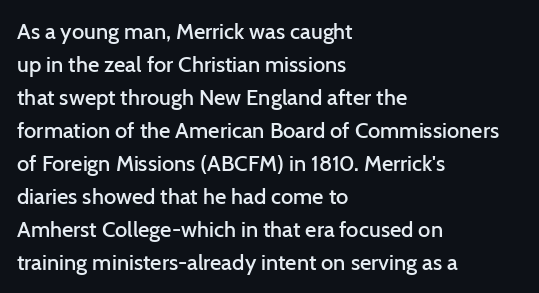
The image shows 22 px text type, upright; set left-aligned, normal line spacing (1.5x), normal letter spacing, not underlined.
